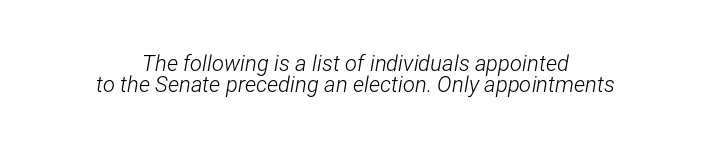
{"italic": "yes", "lean": "right", "slant_degrees": 12, "bold": "no", "underline": "no", "line_spacing": "tight", "line_spacing_ratio": 0.97, "letter_spacing": "normal", "letter_spacing_em": 0.0, "glyph_px": 22}
